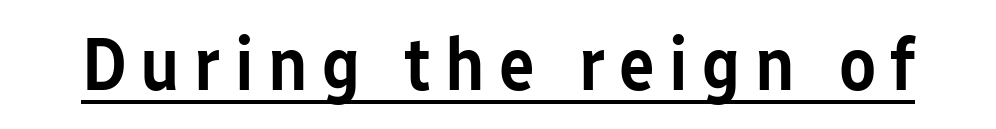
Q: Is the text bold? A: Semi-bold.
Q: Is the text italic (slanted)? A: No, it is upright.
Q: Is the typeface a serif or a sans-serif typeface? A: Sans-serif.
Q: Is the text underlined? A: Yes.
Q: Width (condensed, normal, or wide)? A: Condensed.
Q: Stroke contrast? A: Low.
Q: x-height? A: Medium.
Q: Monospaced? A: No.
